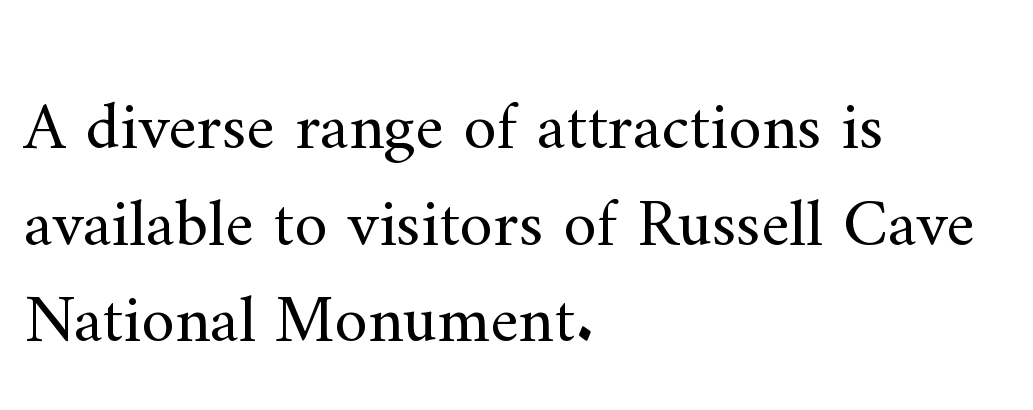
The image shows 68 px regular-weight serif type, upright; set left-aligned, normal line spacing (1.42x), normal letter spacing, not underlined; medium stroke contrast and a small x-height.
